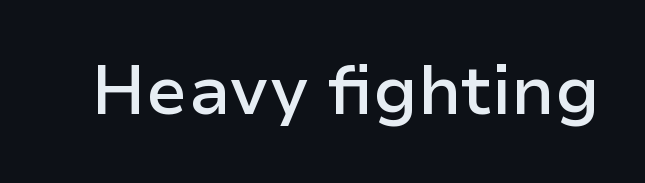
In terms of letterform style, serifs are entirely absent. Decoration check: the copy has no underline. There is no visible air inserted between adjacent glyphs. Spacing verdict: proportional, widths tailored to each character. Notice how the stems are strictly vertical — no italics here.
